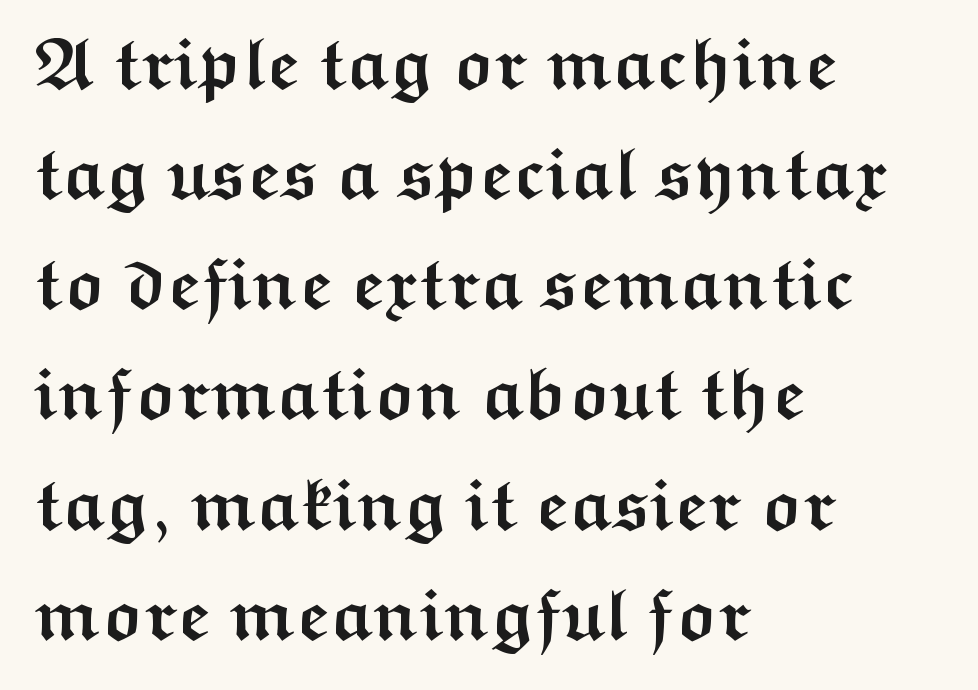
Q: Is the text bold? A: Yes.
Q: Is the text italic (slanted)? A: No, it is upright.
Q: Is the typeface a serif or a sans-serif typeface? A: Sans-serif.
Q: Is the text underlined? A: No.
Q: How is the paragraph aligned? A: Left-aligned.
Q: Is the spacing between letters normal or unusually wide? A: Normal.
Q: Is the spacing between lines tight, normal or loose? A: Normal.
Q: Width (condensed, normal, or wide)? A: Wide.
Q: Stroke contrast? A: Medium.
Q: x-height? A: Medium.
Q: Monospaced? A: No.
